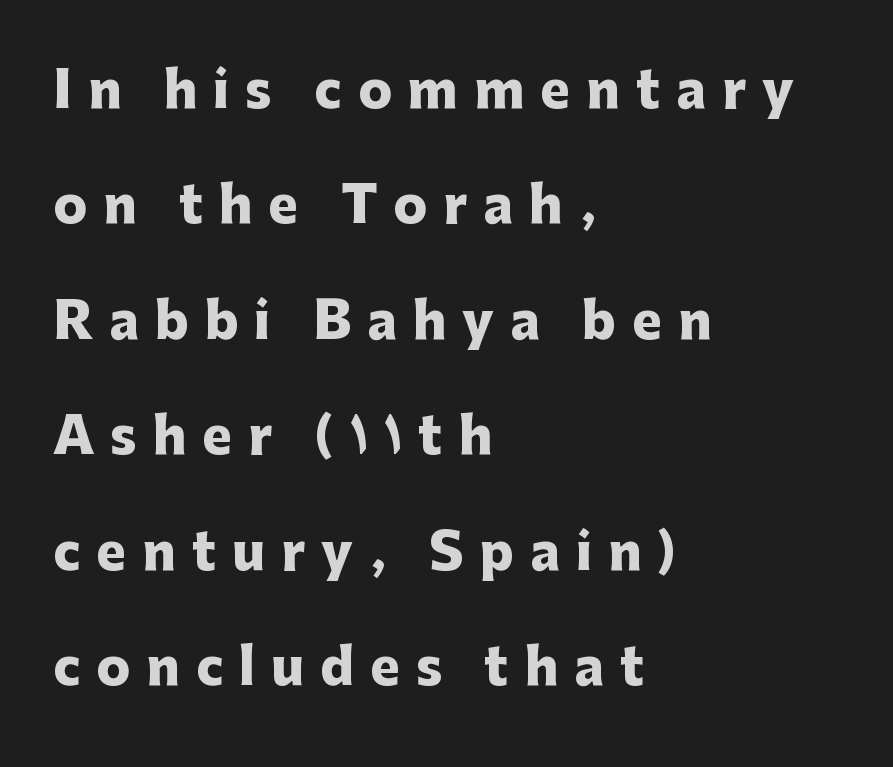
Bold? Absolutely — the strokes are thick and heavy. It's the straight-up-and-down kind of type. Is this a fixed-width face? No — the glyphs have proportional, varying widths. Every row of glyphs begins at an identical x-position on the left. The type is letterspaced generously, with wide tracking.
